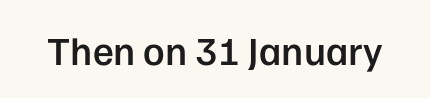
{"serif": "no", "italic": "no", "bold": "semi", "weight": "semibold", "width": "normal", "stroke_contrast": "low", "x_height": "medium", "monospaced": "no", "underline": "no", "letter_spacing": "normal", "letter_spacing_em": 0.0, "glyph_px": 40}
